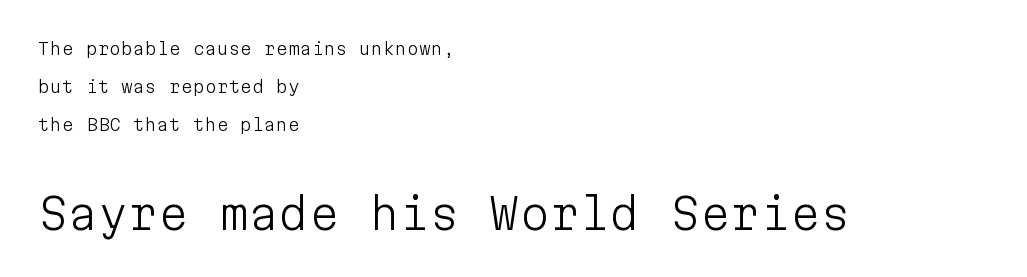
Q: Is the text bold? A: No.
Q: Is the text italic (slanted)? A: No, it is upright.
Q: Is the typeface a serif or a sans-serif typeface? A: Sans-serif.
Q: Is the text underlined? A: No.
Q: How is the paragraph aligned? A: Left-aligned.
Q: Is the spacing between letters normal or unusually wide? A: Normal.
Q: Is the spacing between lines tight, normal or loose? A: Loose.
Q: Which block of text is set in a larger size, the first (top) or the second (bottom)? A: The second (bottom) one.
Q: Width (condensed, normal, or wide)? A: Normal.
Q: Stroke contrast? A: Low.
Q: x-height? A: Medium.
Q: Monospaced? A: Yes.
